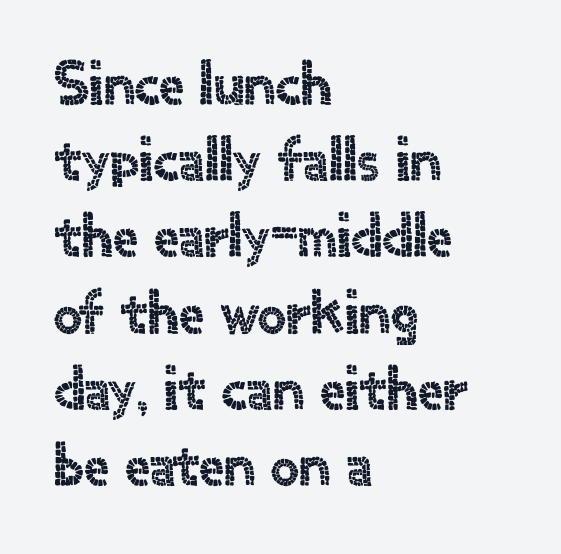
{"serif": "no", "italic": "no", "width": "normal", "x_height": "small", "monospaced": "no", "underline": "no", "align": "left", "line_spacing_ratio": 1.21, "letter_spacing": "normal", "letter_spacing_em": 0.0, "glyph_px": 63}
